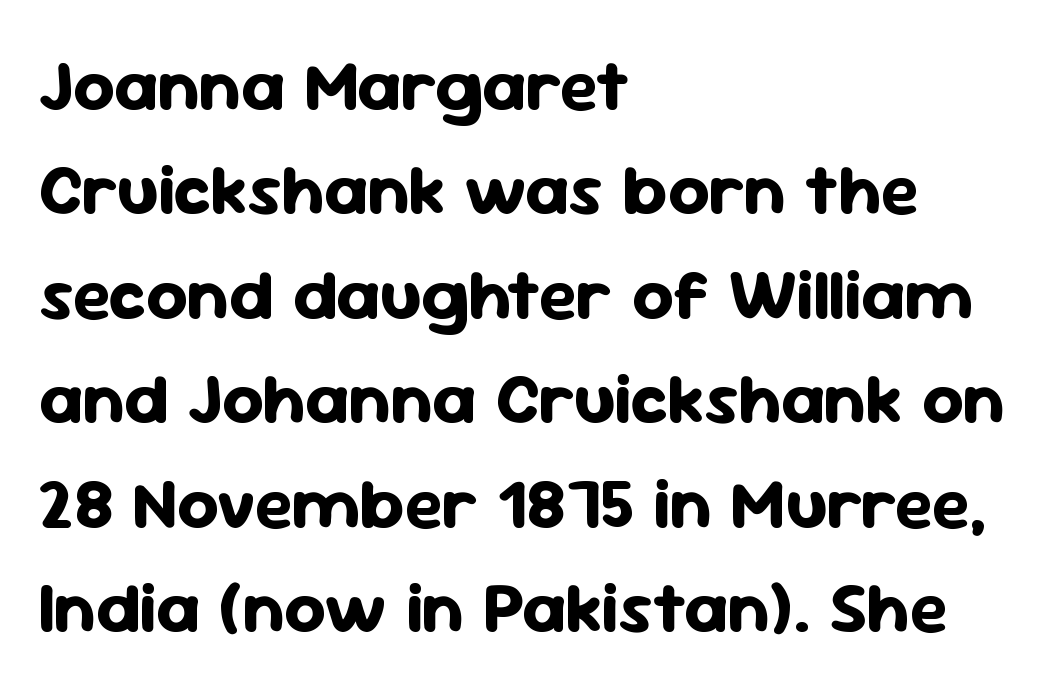
The block of text has a typical density, with ordinary space between rows. This rendering leaves character spacing at its baseline value. Posture: vertical. On the weight axis this lands at bold, roughly 700. Plain, unruled lines of type.
